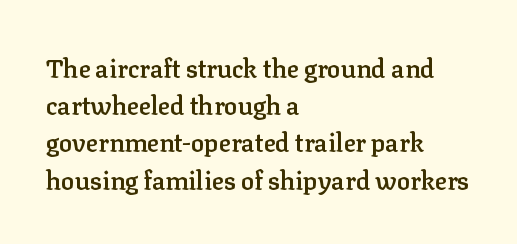
The image shows 25 px text type, upright; set left-aligned, normal line spacing (1.49x), normal letter spacing, not underlined.
